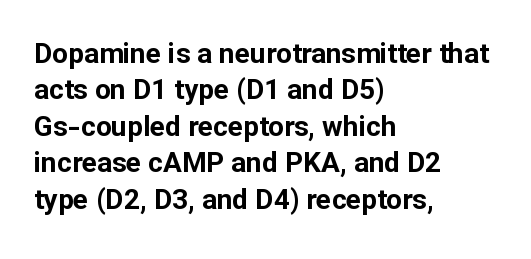
{"serif": "no", "italic": "no", "bold": "yes", "weight": "bold", "width": "normal", "stroke_contrast": "low", "x_height": "medium", "monospaced": "no", "underline": "no", "align": "left", "line_spacing": "normal", "line_spacing_ratio": 1.3, "letter_spacing": "normal", "letter_spacing_em": 0.0, "glyph_px": 28}
